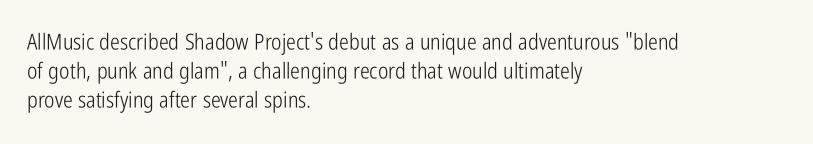
{"italic": "no", "bold": "no", "underline": "no", "align": "left", "line_spacing": "normal", "line_spacing_ratio": 1.32, "letter_spacing": "normal", "letter_spacing_em": 0.0, "glyph_px": 22}
